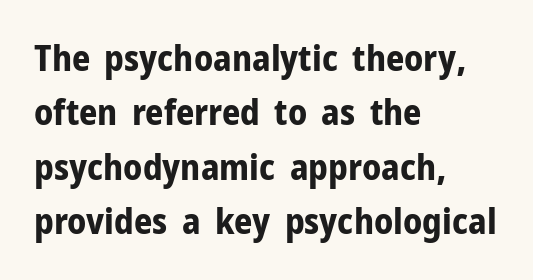
{"serif": "no", "italic": "no", "bold": "yes", "weight": "bold", "width": "normal", "stroke_contrast": "low", "x_height": "medium", "monospaced": "no", "underline": "no", "align": "left", "line_spacing": "normal", "line_spacing_ratio": 1.51, "letter_spacing": "normal", "letter_spacing_em": 0.0, "glyph_px": 36}
